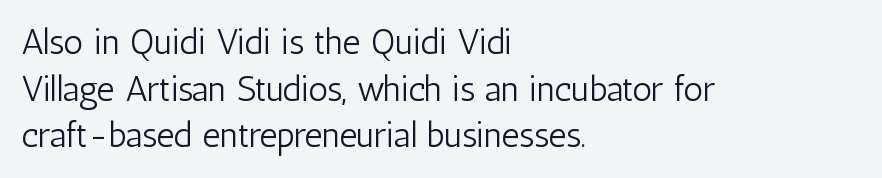
{"serif": "no", "italic": "no", "bold": "no", "weight": "light", "width": "condensed", "stroke_contrast": "low", "x_height": "medium", "monospaced": "no", "underline": "no", "align": "left", "line_spacing": "normal", "line_spacing_ratio": 1.33, "letter_spacing": "normal", "letter_spacing_em": 0.0, "glyph_px": 35}
